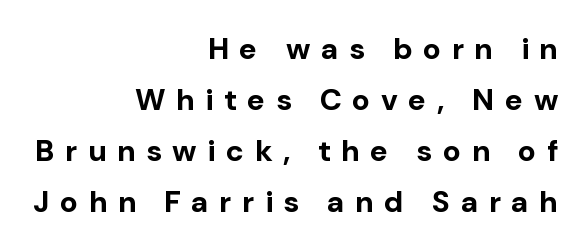
Do the characters align in a grid? No, the font is proportional. Tracking value appears strongly positive — letters spread wide. No feet cap the strokes, marking this as sans-serif type. I'd describe the lettering as bold — thick and assertive.
